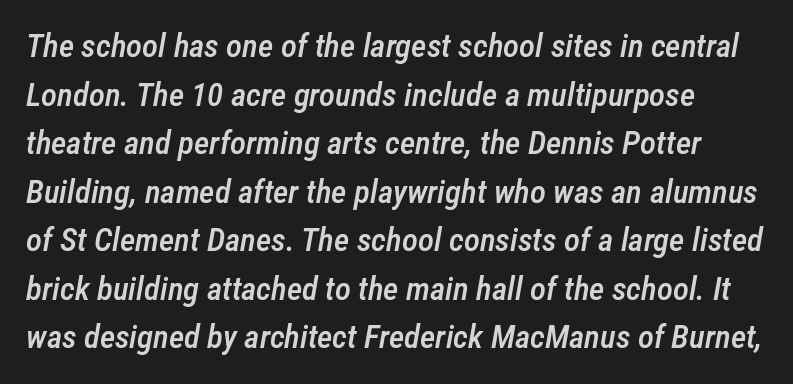
The image shows 33 px semibold, condensed type, italic (leaning right); set normal line spacing (1.47x), normal letter spacing, not underlined; low stroke contrast and a medium x-height.
